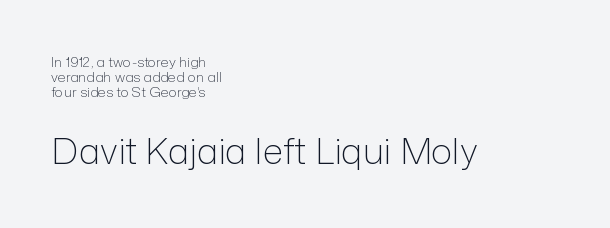
The image shows 36 px light sans-serif type, upright; set left-aligned, tight line spacing (1.06x), normal letter spacing, not underlined; the second (bottom) block is 2.57x larger; low stroke contrast and a medium x-height.
